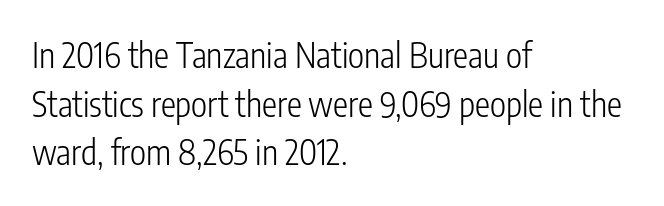
{"serif": "no", "italic": "no", "bold": "no", "weight": "light", "width": "condensed", "stroke_contrast": "low", "x_height": "medium", "monospaced": "no", "underline": "no", "align": "left", "line_spacing": "normal", "line_spacing_ratio": 1.43, "letter_spacing": "normal", "letter_spacing_em": 0.0, "glyph_px": 34}
